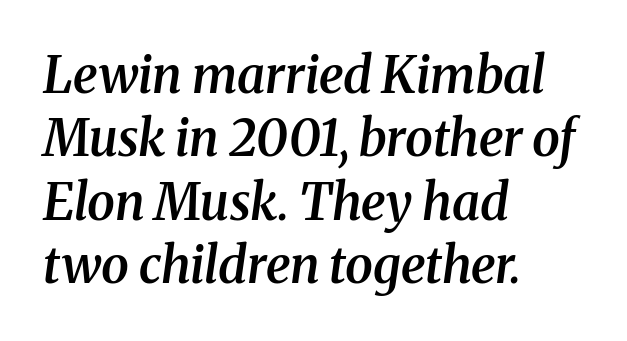
The rendering anchors every line to the left-hand side. The gaps between neighbouring characters are ordinary and unremarkable. The space beneath each line is pristine and unruled. Examine the stroke ends and you'll spot serifs.
